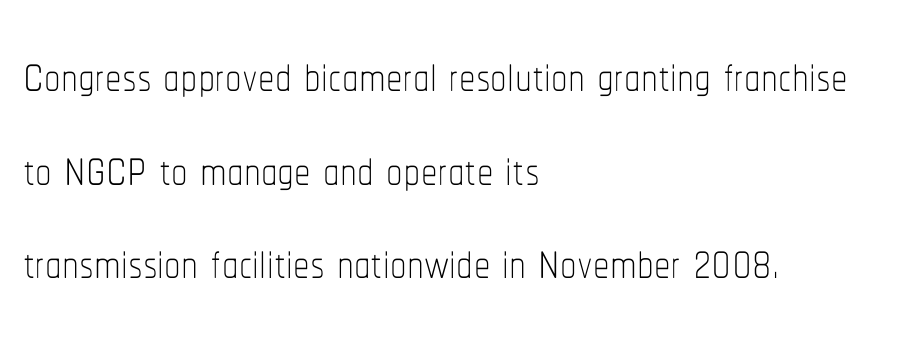
The image shows 66 px thin, condensed type, upright; set left-aligned, normal line spacing (1.42x), normal letter spacing, not underlined; low stroke contrast and a medium x-height.
